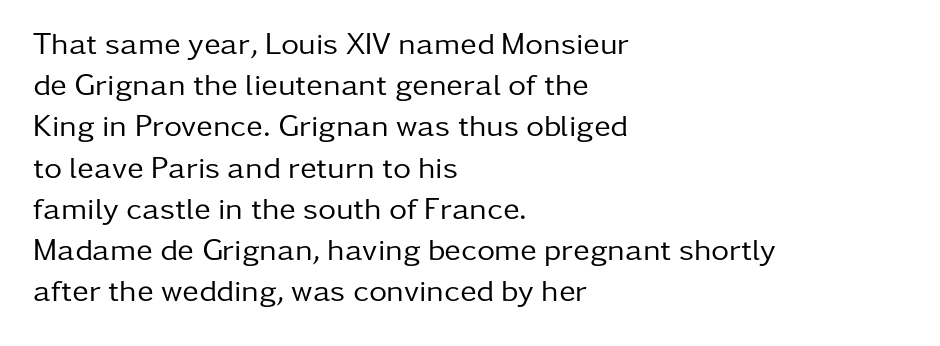
{"serif": "no", "italic": "no", "bold": "no", "weight": "regular", "width": "normal", "stroke_contrast": "low", "x_height": "medium", "monospaced": "no", "underline": "no", "align": "left", "line_spacing": "normal", "line_spacing_ratio": 1.33, "letter_spacing": "normal", "letter_spacing_em": 0.0, "glyph_px": 31}
